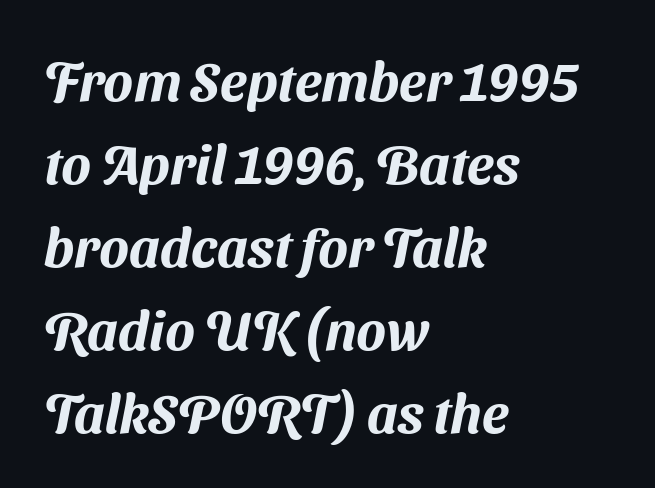
Q: Is the typeface a serif or a sans-serif typeface? A: Sans-serif.
Q: Is the text underlined? A: No.
Q: How is the paragraph aligned? A: Left-aligned.
Q: Is the spacing between letters normal or unusually wide? A: Normal.
Q: Is the spacing between lines tight, normal or loose? A: Normal.
Q: Width (condensed, normal, or wide)? A: Normal.
Q: Stroke contrast? A: Medium.
Q: x-height? A: Medium.
Q: Monospaced? A: No.
